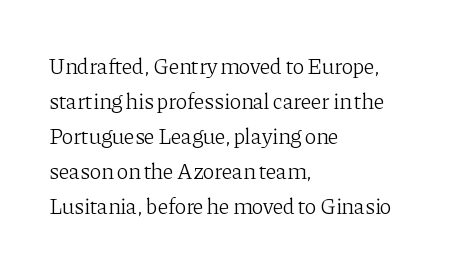
Q: Is the text bold? A: No.
Q: Is the text italic (slanted)? A: No, it is upright.
Q: Is the text underlined? A: No.
Q: How is the paragraph aligned? A: Left-aligned.
Q: Is the spacing between letters normal or unusually wide? A: Normal.
Q: Is the spacing between lines tight, normal or loose? A: Normal.
